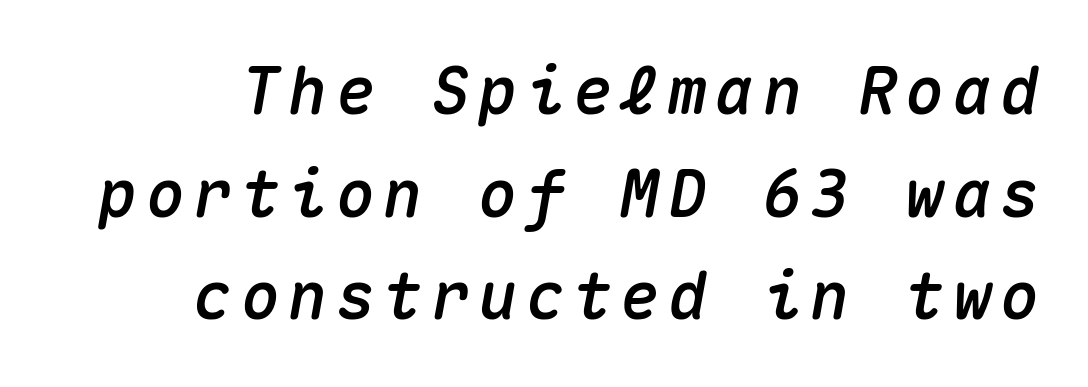
The image shows 65 px text type, italic (leaning right), monospaced; set normal line spacing (1.58x), not underlined; medium stroke contrast and a medium x-height.
